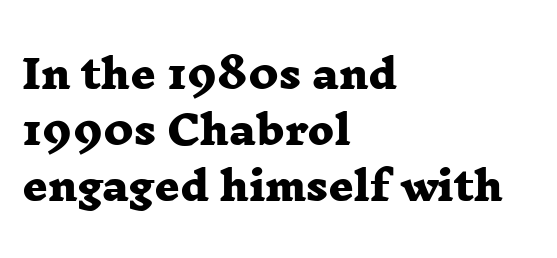
Casual observation: everything's shoved over to the left. Chunky letters — that's bold for sure. Each letter's strokes conclude with small projecting serifs. Rows of type keep a routine distance in the vertical direction. Rule under the text: the space is simply empty. Think of a printed novel: that variable character pitch is what you see here.
